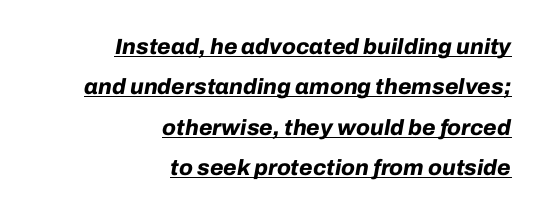
The image shows 22 px bold type, italic (leaning right); set right-aligned, line spacing 1.83x, normal letter spacing, underlined.
